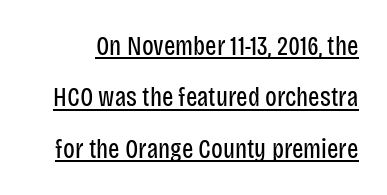
{"italic": "no", "bold": "no", "underline": "yes", "line_spacing": "loose", "line_spacing_ratio": 1.9, "letter_spacing": "normal", "letter_spacing_em": 0.0, "glyph_px": 27}
